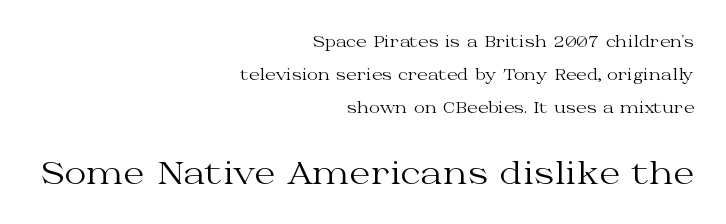
{"serif": "yes", "italic": "no", "bold": "no", "weight": "regular", "width": "wide", "stroke_contrast": "medium", "x_height": "medium", "monospaced": "no", "underline": "no", "align": "right", "line_spacing": "loose", "line_spacing_ratio": 2.19, "letter_spacing": "normal", "letter_spacing_em": 0.0, "larger_block": "second", "size_ratio": 2.0, "glyph_px": 30}
